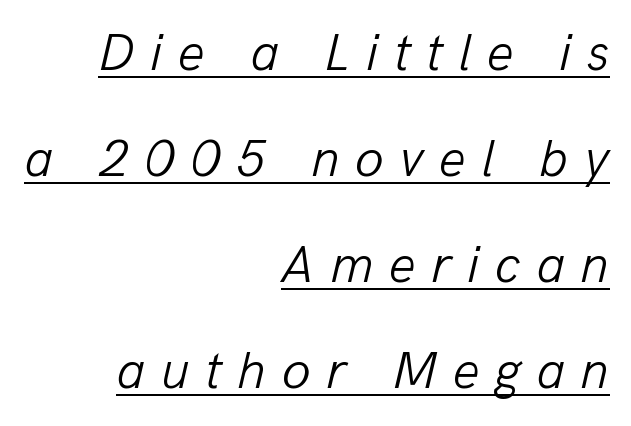
It's the slanting kind of type. The specimen includes a rule beneath the text block's lines. No letter is thick-stroked: the sample isn't bold. Honestly, the rows look like they've been pulled way apart. Looks like regular typesetting: each glyph gets only the width it needs.
